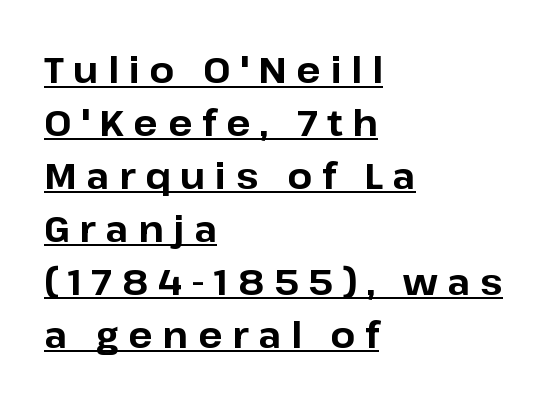
{"serif": "no", "italic": "no", "bold": "yes", "weight": "bold", "width": "normal", "stroke_contrast": "low", "x_height": "medium", "monospaced": "no", "underline": "yes", "align": "left", "line_spacing": "normal", "line_spacing_ratio": 1.47, "letter_spacing": "wide", "letter_spacing_em": 0.27, "glyph_px": 36}
